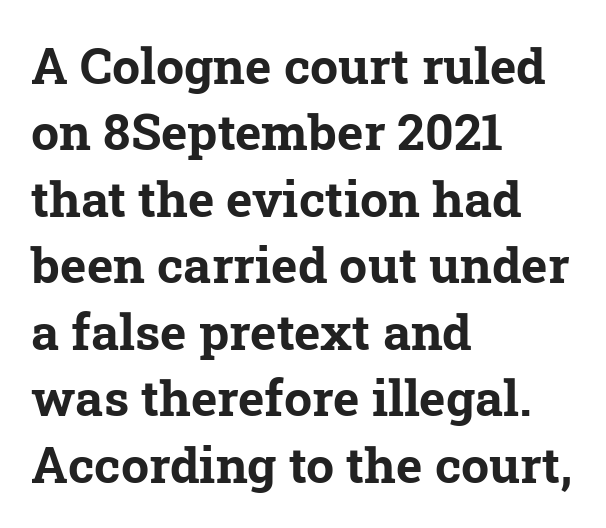
The baseline area is clear. The letters advance in unequal steps, a hallmark of proportional type. Reading down the block, your eye returns to a fixed left position each line. Typographically, this falls in the serif category.
